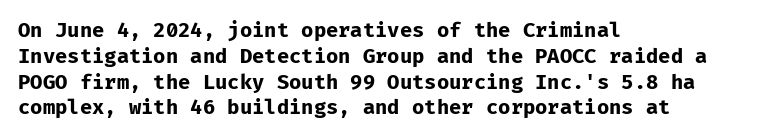
The image shows 20 px bold type, upright; set left-aligned, normal line spacing (1.29x), normal letter spacing, not underlined.
